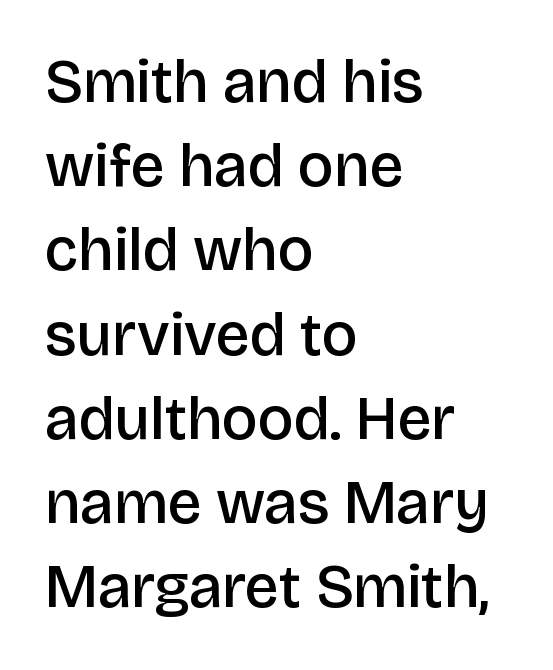
The image shows 61 px semibold sans-serif type, upright; set left-aligned, normal line spacing (1.38x), normal letter spacing, not underlined; low stroke contrast and a large x-height.
